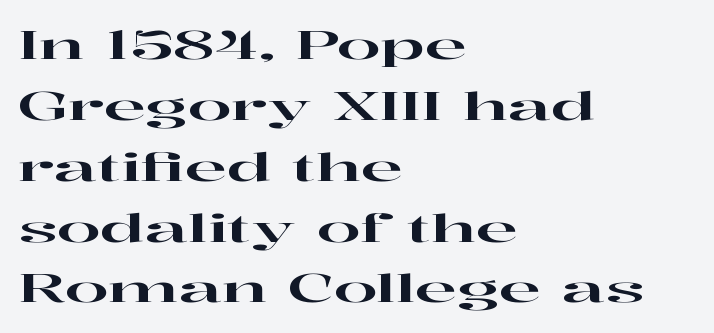
The image shows 39 px wide serif type, upright; set left-aligned, normal line spacing (1.56x), normal letter spacing, not underlined; high stroke contrast and a medium x-height.
